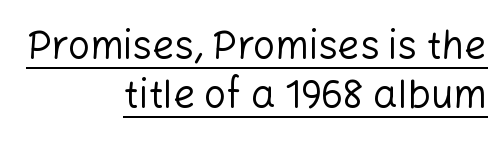
Font category for this specimen: sans-serif. Looks like regular typesetting: each glyph gets only the width it needs. The font is comparable to plain body text, perhaps lighter. These lines are set flush right with a ragged left edge. Default kerning and tracking; the words read as compact shapes. Notice how descenders clear the ascenders below comfortably — that's standard leading.
